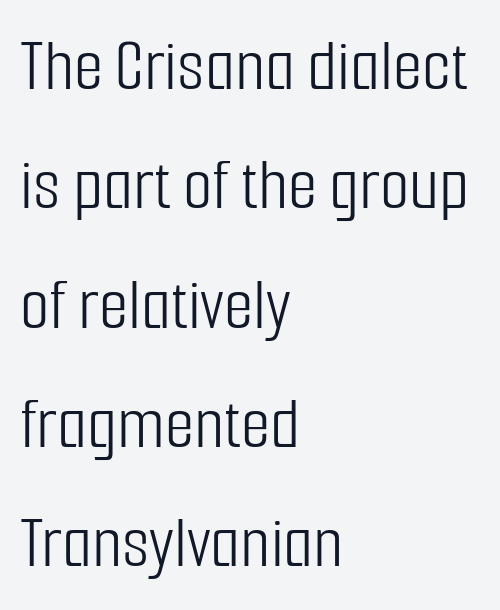
Is the letter spacing exaggerated? No — it looks like the ordinary default. Is the type heavy? It reads as light-to-regular instead. Descender tails drop into unmarked territory. Spacing verdict: proportional, widths tailored to each character.
